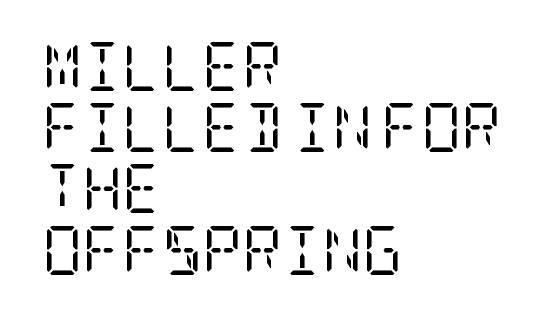
Compared with typical paragraphs, the rows here are spaced about the same. A typesetter would call this zero additional tracking. The letters stand straight up with perfectly vertical stems. Alignment: flush left. Serif or sans? Serif — the stroke terminals have little feet. Nobody drew a line under any word here.
